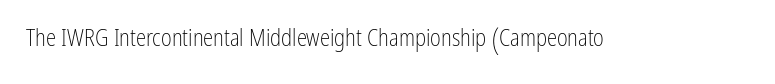
The image shows 23 px text type, upright; set normal letter spacing, not underlined.
